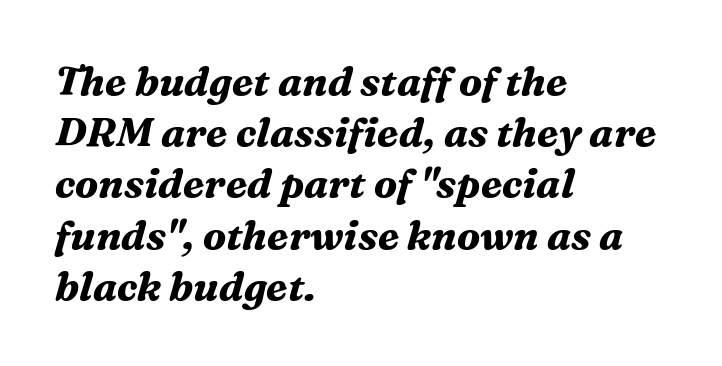
The image shows 40 px bold serif type, italic (leaning right); set left-aligned, normal line spacing (1.28x), normal letter spacing, not underlined; medium stroke contrast and a medium x-height.
